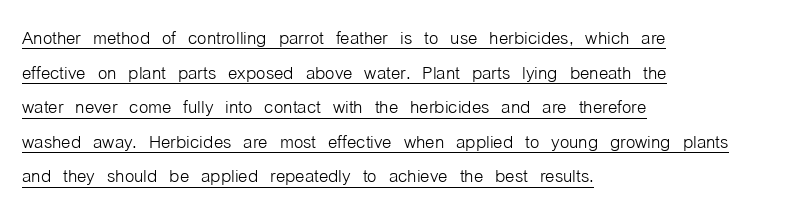
Does the leading feel generous? No, just average. This sample uses plain, unmodified letter spacing. The cut favours lightness, reaching ordinary text weight at its darkest. Line beginnings align vertically; line endings do not. Posture: upright roman.
